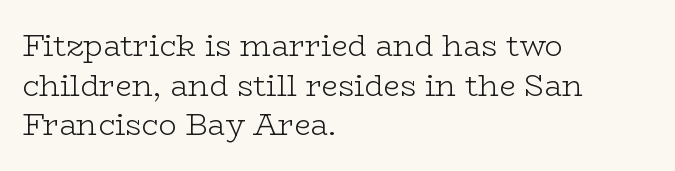
{"serif": "yes", "italic": "no", "bold": "no", "weight": "light", "width": "wide", "stroke_contrast": "low", "x_height": "medium", "monospaced": "no", "underline": "no", "align": "left", "line_spacing": "normal", "line_spacing_ratio": 1.32, "letter_spacing": "normal", "letter_spacing_em": 0.0, "glyph_px": 30}
